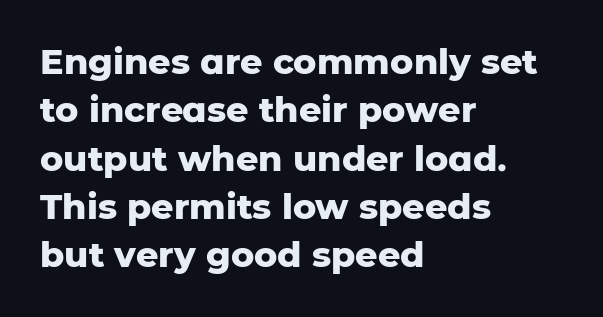
Every stem runs plumb, perpendicular to the baseline. Varying glyph widths throughout — classic text-font behaviour. Baseline-to-baseline distance is the conventional proportion of letter height. The face used here has the dense, thick strokes of a bold. The type is set solid horizontally, with unmodified tracking. Each letter's strokes conclude bluntly, with no projecting serifs.
